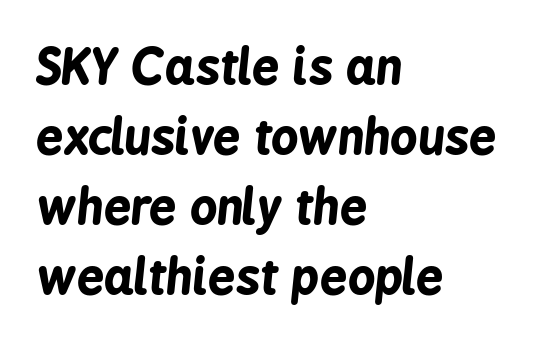
The image shows 48 px bold, condensed type, italic (leaning right); set left-aligned, normal line spacing (1.46x), normal letter spacing, not underlined; low stroke contrast and a medium x-height.
